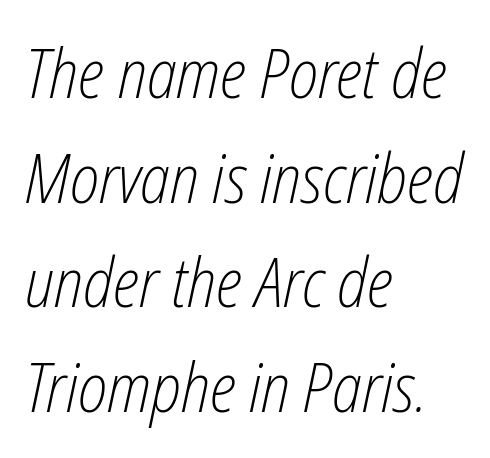
Q: Is the text bold? A: No.
Q: Is the text italic (slanted)? A: Yes, it leans right by about 12 degrees.
Q: Is the text underlined? A: No.
Q: How is the paragraph aligned? A: Left-aligned.
Q: Is the spacing between letters normal or unusually wide? A: Normal.
Q: Is the spacing between lines tight, normal or loose? A: Normal.
Q: Width (condensed, normal, or wide)? A: Condensed.
Q: Stroke contrast? A: Low.
Q: x-height? A: Medium.
Q: Monospaced? A: No.
